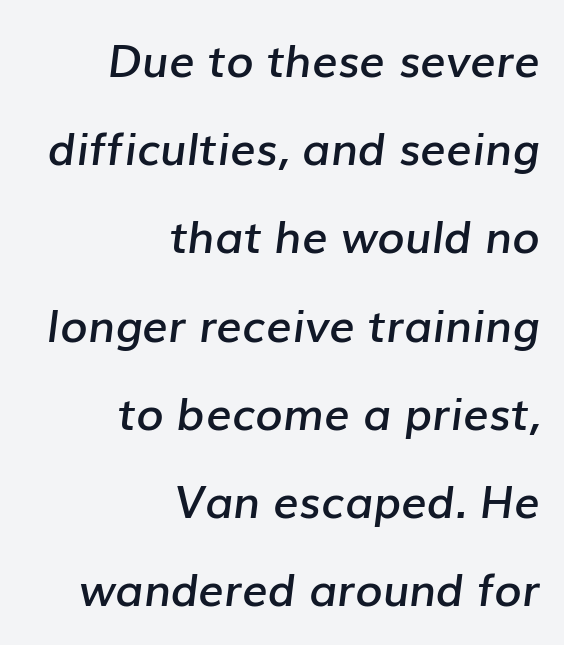
{"italic": "yes", "lean": "right", "slant_degrees": 7, "bold": "semi", "weight": "semibold", "width": "normal", "stroke_contrast": "low", "x_height": "medium", "monospaced": "no", "underline": "no", "align": "right", "line_spacing": "loose", "line_spacing_ratio": 1.96, "letter_spacing": "normal", "letter_spacing_em": 0.0, "glyph_px": 45}
